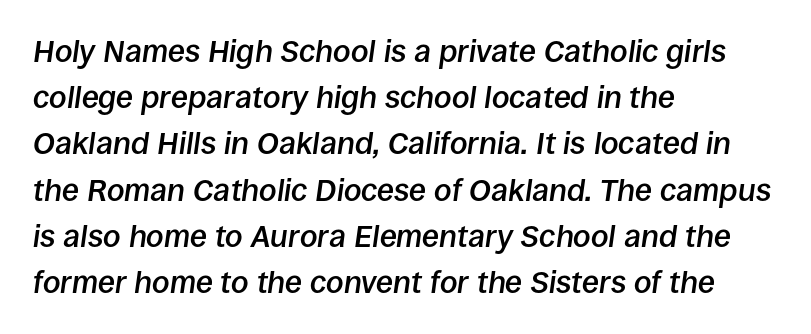
{"italic": "yes", "lean": "right", "slant_degrees": 8, "bold": "semi", "weight": "semibold", "width": "normal", "stroke_contrast": "low", "x_height": "large", "monospaced": "no", "underline": "no", "align": "left", "line_spacing": "normal", "line_spacing_ratio": 1.49, "letter_spacing": "normal", "letter_spacing_em": 0.0, "glyph_px": 31}
